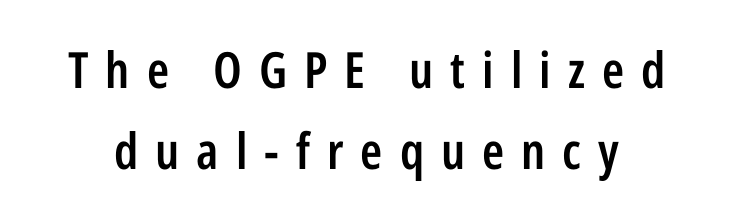
Q: Is the text bold? A: Semi-bold.
Q: Is the text italic (slanted)? A: No, it is upright.
Q: Is the typeface a serif or a sans-serif typeface? A: Sans-serif.
Q: Is the text underlined? A: No.
Q: Is the spacing between letters normal or unusually wide? A: Unusually wide.
Q: Is the spacing between lines tight, normal or loose? A: Normal.
Q: Width (condensed, normal, or wide)? A: Condensed.
Q: Stroke contrast? A: Low.
Q: x-height? A: Medium.
Q: Monospaced? A: No.
